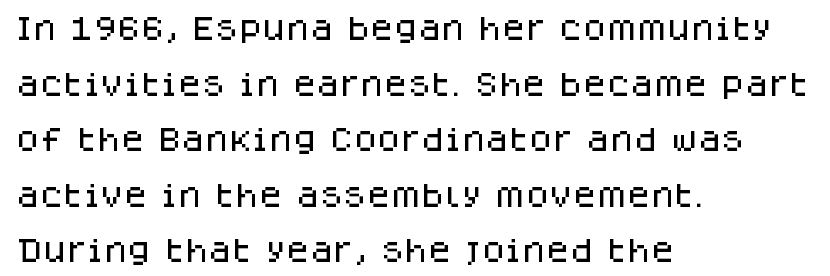
Descenders are the only things crossing below the line. Is there any slant? The stems are plumb. Each new line begins a long way beneath the previous one. You could call the tracking neutral — neither tight nor loose. The lines in this sample share a left origin and differ only in where they stop.
